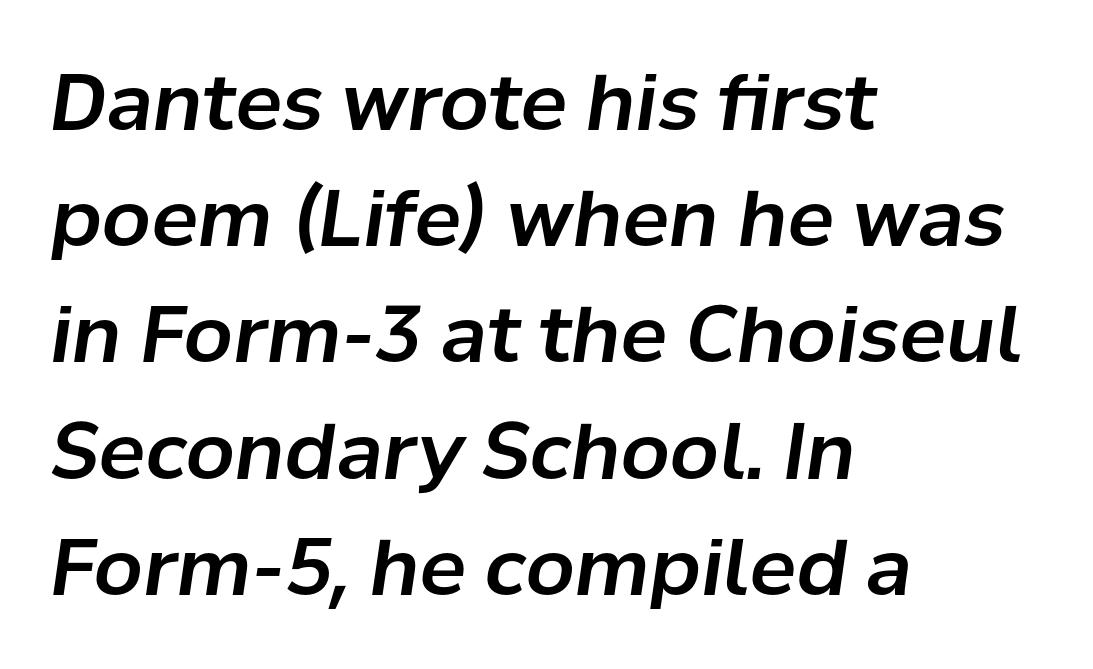
Q: Is the text italic (slanted)? A: Yes, it leans right by about 8 degrees.
Q: Is the text underlined? A: No.
Q: How is the paragraph aligned? A: Left-aligned.
Q: Is the spacing between letters normal or unusually wide? A: Normal.
Q: Is the spacing between lines tight, normal or loose? A: Normal.
Q: Width (condensed, normal, or wide)? A: Normal.
Q: Stroke contrast? A: Low.
Q: x-height? A: Medium.
Q: Monospaced? A: No.
